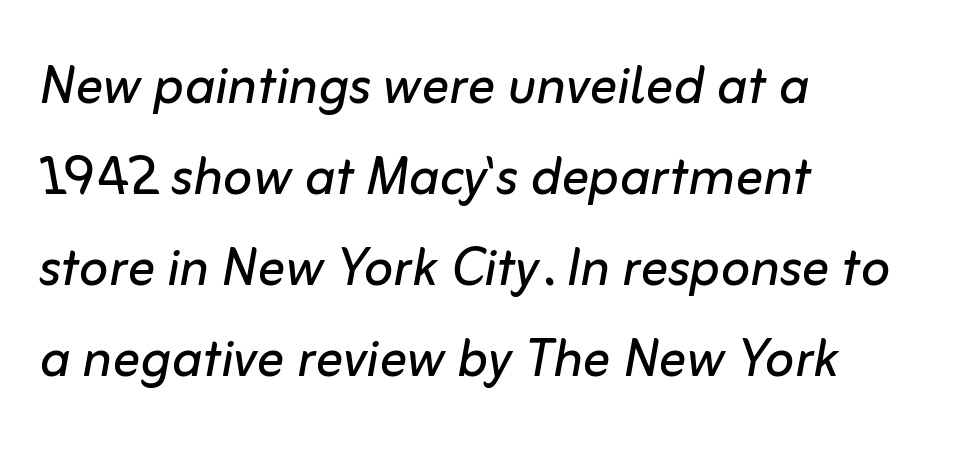
The gap between lines stays unmarked. Ink coverage per letter is moderate at most. Is this a fixed-width face? No — the glyphs have proportional, varying widths. Honestly, the row spacing looks completely unremarkable.
